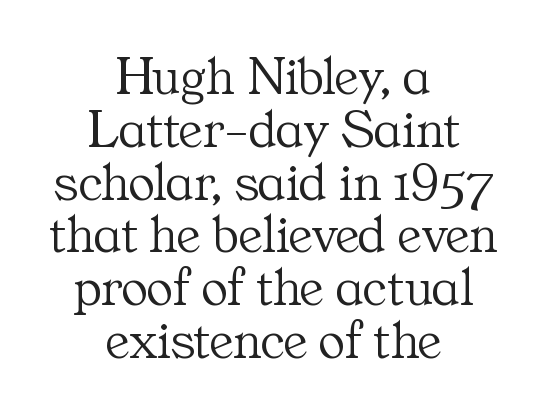
{"serif": "yes", "italic": "no", "bold": "no", "weight": "light", "width": "normal", "stroke_contrast": "medium", "x_height": "medium", "monospaced": "no", "underline": "no", "align": "center", "line_spacing": "tight", "line_spacing_ratio": 0.96, "letter_spacing": "normal", "letter_spacing_em": 0.0, "glyph_px": 55}
